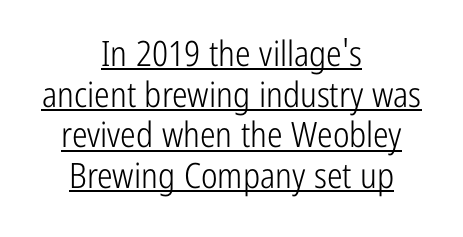
Q: Is the text bold? A: No.
Q: Is the text italic (slanted)? A: No, it is upright.
Q: Is the typeface a serif or a sans-serif typeface? A: Sans-serif.
Q: Is the text underlined? A: Yes.
Q: How is the paragraph aligned? A: Centered.
Q: Is the spacing between letters normal or unusually wide? A: Normal.
Q: Width (condensed, normal, or wide)? A: Condensed.
Q: Stroke contrast? A: Low.
Q: x-height? A: Medium.
Q: Monospaced? A: No.
